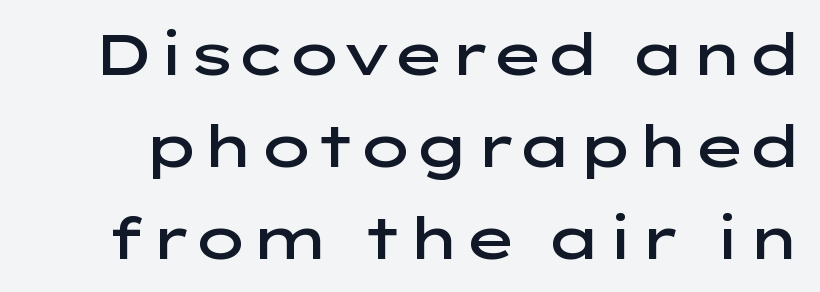
The image shows 58 px semibold, wide sans-serif type, upright; set normal line spacing (1.59x), normal letter spacing, not underlined; low stroke contrast and a medium x-height.
